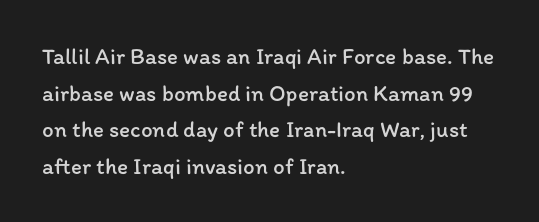
The image shows 23 px text type, upright; set left-aligned, normal line spacing (1.59x), normal letter spacing, not underlined.
